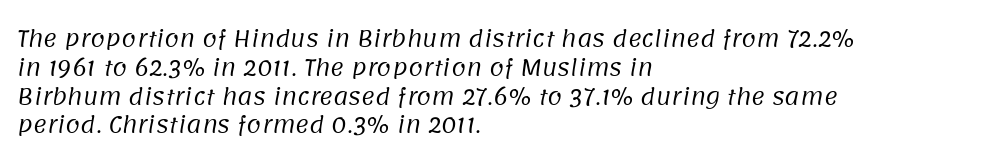
The image shows 21 px text type; set left-aligned, normal line spacing (1.37x), normal letter spacing, not underlined.
